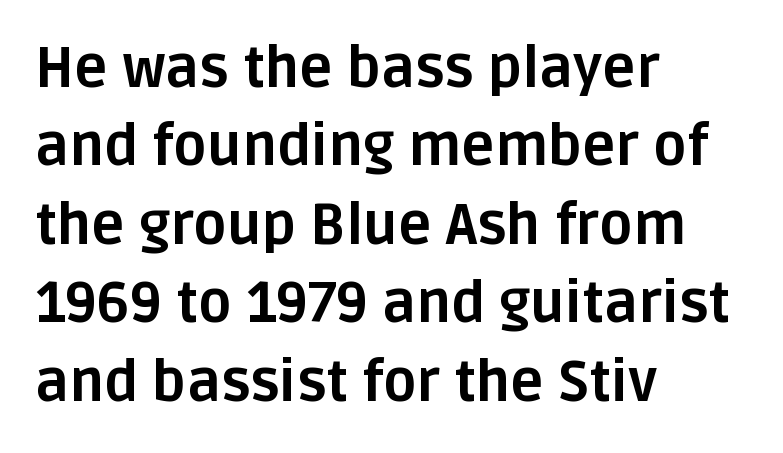
Q: Is the text bold? A: Yes.
Q: Is the text italic (slanted)? A: No, it is upright.
Q: Is the typeface a serif or a sans-serif typeface? A: Sans-serif.
Q: Is the text underlined? A: No.
Q: How is the paragraph aligned? A: Left-aligned.
Q: Is the spacing between letters normal or unusually wide? A: Normal.
Q: Is the spacing between lines tight, normal or loose? A: Normal.
Q: Width (condensed, normal, or wide)? A: Normal.
Q: Stroke contrast? A: Low.
Q: x-height? A: Large.
Q: Monospaced? A: No.
